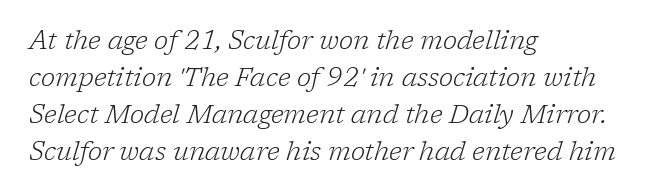
Q: Is the text bold? A: No.
Q: Is the text italic (slanted)? A: Yes, it leans right by about 17 degrees.
Q: Is the text underlined? A: No.
Q: How is the paragraph aligned? A: Left-aligned.
Q: Is the spacing between letters normal or unusually wide? A: Normal.
Q: Is the spacing between lines tight, normal or loose? A: Normal.
